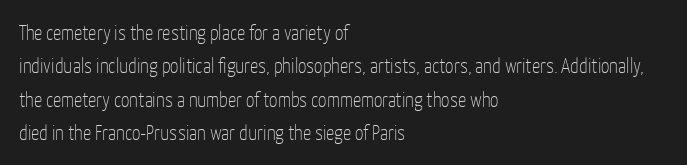
How would I describe the line gaps? Plain and ordinary. Weight: in the light-to-regular range. The type is set solid horizontally, with unmodified tracking. The lines are quadded left.
